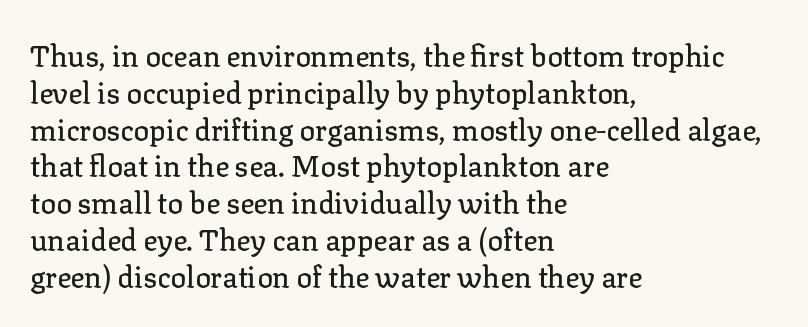
The image shows 29 px serif type, upright; set left-aligned, normal line spacing (1.27x), normal letter spacing, not underlined; low stroke contrast and a medium x-height.
